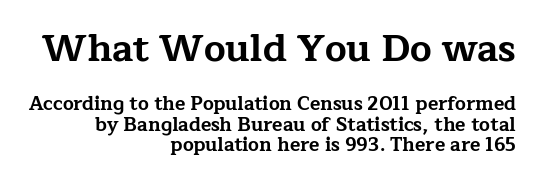
The horizontal fit of the characters is conventional and even. Any mark beneath the type? The region is blank. The lettering holds an erect, upright posture throughout. These lines huddle together more closely than default settings would place them. The passage is arranged like a letterhead date or caption credit — flush right.
